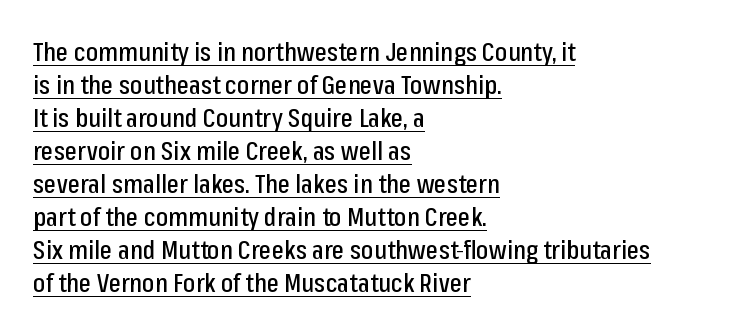
Q: Is the text italic (slanted)? A: No, it is upright.
Q: Is the text underlined? A: Yes.
Q: How is the paragraph aligned? A: Left-aligned.
Q: Is the spacing between letters normal or unusually wide? A: Normal.
Q: Is the spacing between lines tight, normal or loose? A: Normal.
